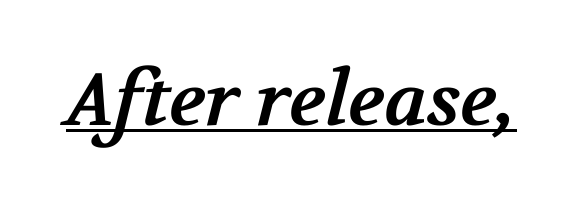
{"serif": "yes", "bold": "yes", "weight": "bold", "width": "normal", "stroke_contrast": "medium", "x_height": "medium", "monospaced": "no", "underline": "yes", "letter_spacing": "normal", "letter_spacing_em": 0.0, "glyph_px": 74}
